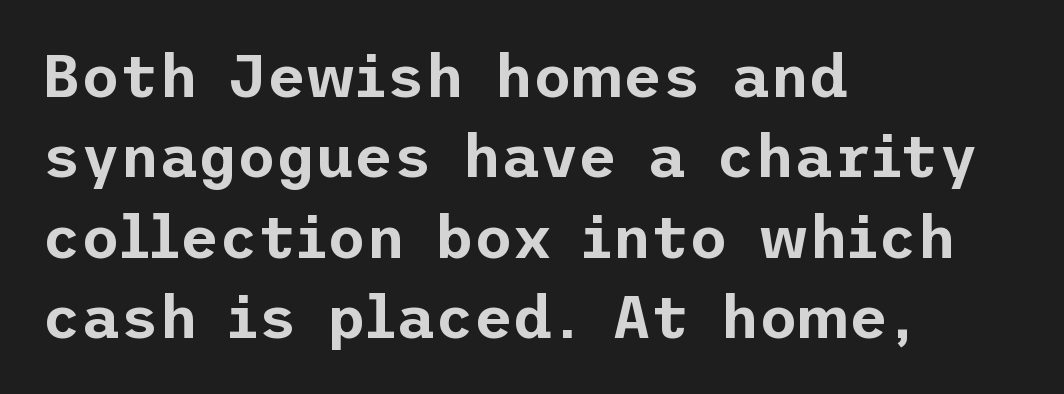
{"serif": "no", "italic": "no", "width": "normal", "stroke_contrast": "low", "x_height": "medium", "underline": "no", "align": "left", "line_spacing": "normal", "line_spacing_ratio": 1.34, "letter_spacing": "normal", "letter_spacing_em": 0.0, "glyph_px": 60}
